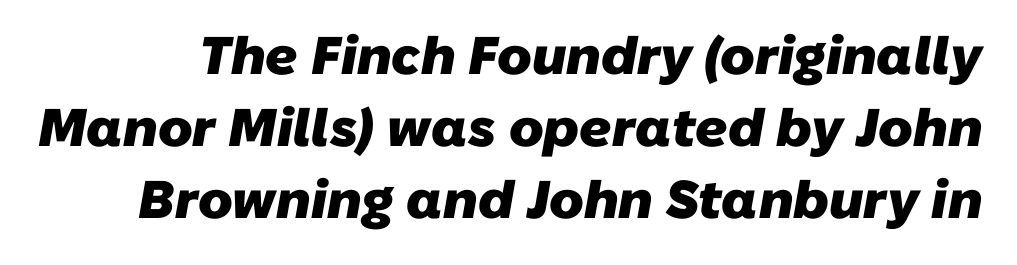
{"serif": "no", "bold": "yes", "weight": "heavy", "width": "normal", "stroke_contrast": "low", "x_height": "medium", "monospaced": "no", "underline": "no", "line_spacing": "normal", "line_spacing_ratio": 1.36, "letter_spacing": "normal", "letter_spacing_em": 0.0, "glyph_px": 53}
